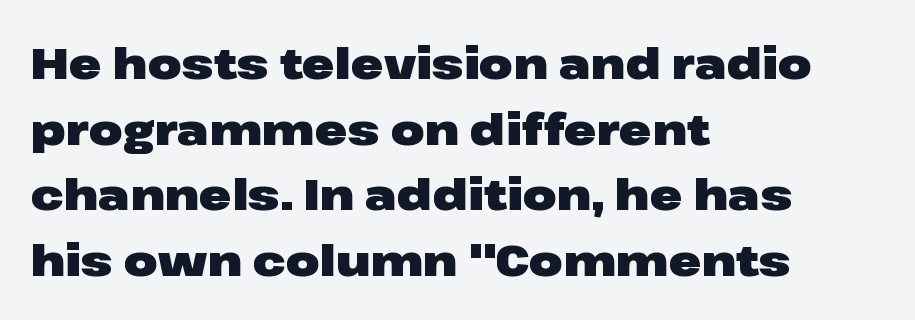
Unmarked baselines from the first word to the last. Alignment: flush left. The passage shown is typed in a proportional face where columns would drift. Italic: no, the glyphs are upright roman. Grotesque or geometric, the face here clearly has no serifs.
